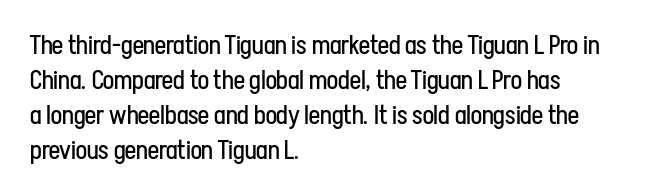
The strip under each line holds only bare page. Short note: letters normally spaced. The axis of the letterforms is exactly vertical. Line spacing here is normal. The rendering anchors every line to the left-hand side.
